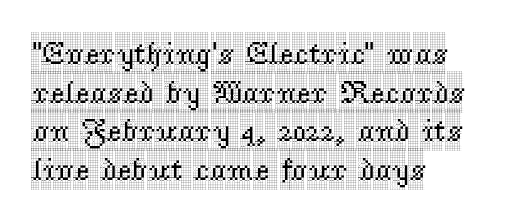
{"serif": "yes", "italic": "no", "width": "condensed", "x_height": "large", "monospaced": "no", "underline": "no", "align": "left", "line_spacing_ratio": 1.21, "letter_spacing": "normal", "letter_spacing_em": 0.0, "glyph_px": 32}
